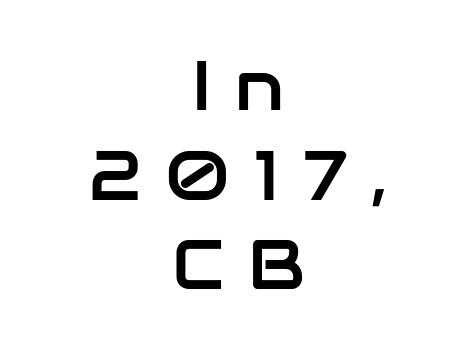
Q: Is the text italic (slanted)? A: No, it is upright.
Q: Is the typeface a serif or a sans-serif typeface? A: Sans-serif.
Q: Is the text underlined? A: No.
Q: How is the paragraph aligned? A: Centered.
Q: Is the spacing between letters normal or unusually wide? A: Unusually wide.
Q: Is the spacing between lines tight, normal or loose? A: Normal.
Q: Width (condensed, normal, or wide)? A: Normal.
Q: Stroke contrast? A: Low.
Q: x-height? A: Medium.
Q: Monospaced? A: No.
